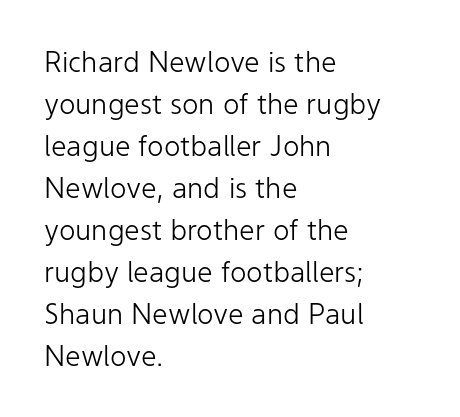
Q: Is the text bold? A: No.
Q: Is the text italic (slanted)? A: No, it is upright.
Q: Is the typeface a serif or a sans-serif typeface? A: Sans-serif.
Q: Is the text underlined? A: No.
Q: How is the paragraph aligned? A: Left-aligned.
Q: Is the spacing between letters normal or unusually wide? A: Normal.
Q: Is the spacing between lines tight, normal or loose? A: Normal.
Q: Width (condensed, normal, or wide)? A: Normal.
Q: Stroke contrast? A: Low.
Q: x-height? A: Medium.
Q: Monospaced? A: No.
